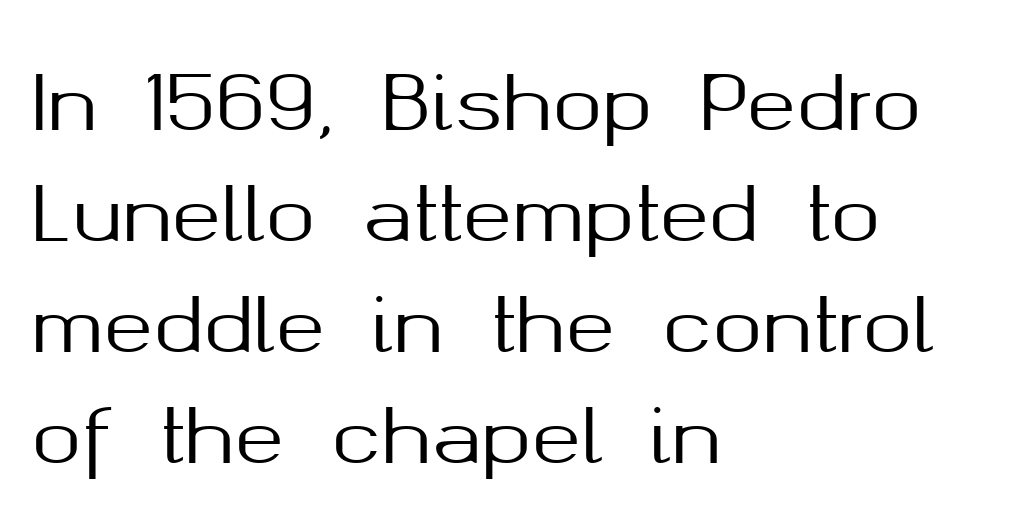
{"serif": "no", "italic": "no", "width": "normal", "stroke_contrast": "medium", "x_height": "medium", "monospaced": "no", "underline": "no", "align": "left", "line_spacing": "normal", "line_spacing_ratio": 1.48, "letter_spacing": "normal", "letter_spacing_em": 0.0, "glyph_px": 75}
